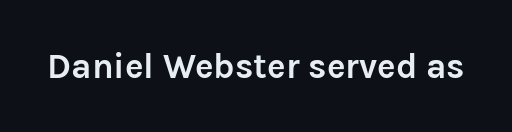
The image shows 35 px semibold sans-serif type, upright; set normal letter spacing, not underlined; low stroke contrast and a medium x-height.
